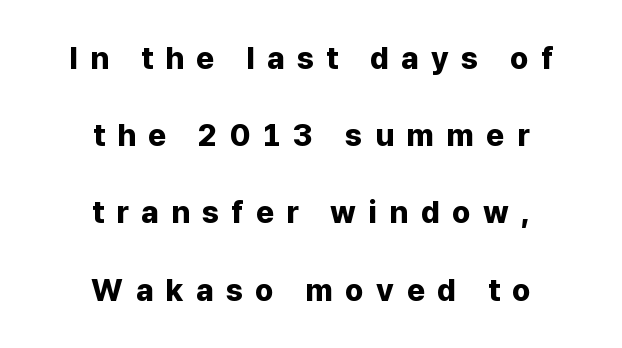
To sum up the face: it is a sans, with no serifs. This sample has the flowing, uneven cadence of proportional lettering. The type is letterspaced generously, with wide tracking. The words here are not underlined. Leftover space on each line is divided equally before and after the words. Does the lettering tilt? It doesn't — this is upright.
